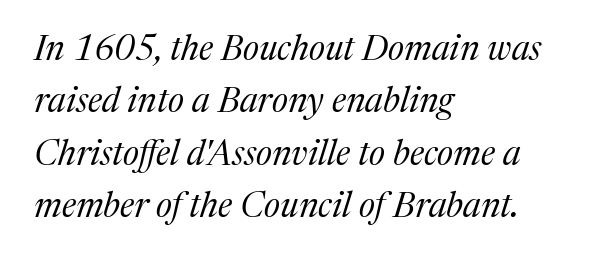
Q: Is the text bold? A: No.
Q: Is the text italic (slanted)? A: Yes, it leans right by about 17 degrees.
Q: Is the typeface a serif or a sans-serif typeface? A: Serif.
Q: Is the text underlined? A: No.
Q: How is the paragraph aligned? A: Left-aligned.
Q: Is the spacing between letters normal or unusually wide? A: Normal.
Q: Is the spacing between lines tight, normal or loose? A: Normal.
Q: Width (condensed, normal, or wide)? A: Normal.
Q: Stroke contrast? A: Medium.
Q: x-height? A: Medium.
Q: Monospaced? A: No.
